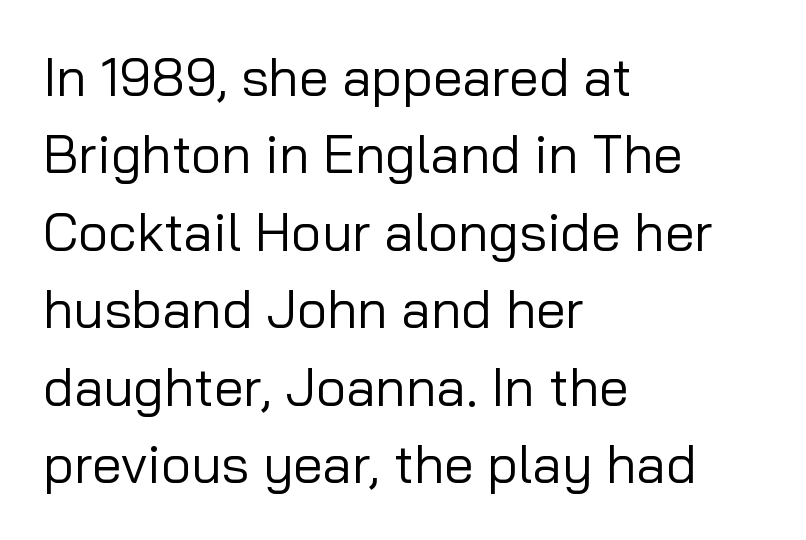
The baseline area is clear. The passage shown is typeset with a sans-serif family. The passage shown is not bold in any degree. These lines are rendered in a variable-pitch font. A classic flush-left, rag-right setting is used for this passage.
